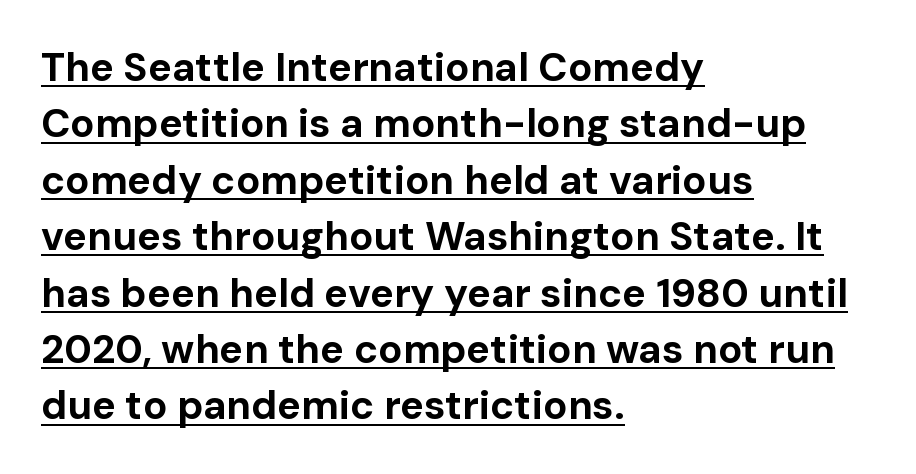
Each letter's strokes conclude bluntly, with no projecting serifs. In terms of leading, this rendering sits right in the middle. Typesetter's note: full bold, strokes at maximum text heaviness. Varying glyph widths throughout — classic text-font behaviour. Somebody hit Ctrl+U on this one — the words are underlined. The lettering holds an erect, upright posture throughout.
